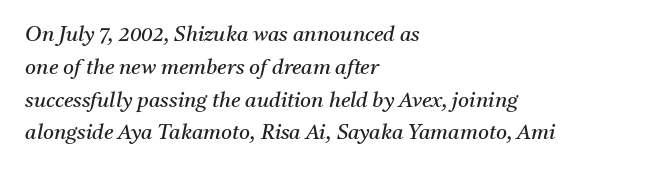
The image shows 21 px text type, italic (leaning right); set left-aligned, normal line spacing (1.56x), normal letter spacing, not underlined.
